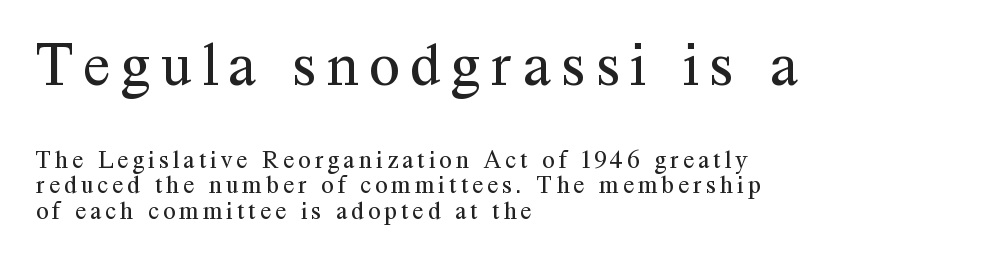
{"serif": "yes", "italic": "no", "bold": "no", "weight": "regular", "width": "normal", "stroke_contrast": "medium", "x_height": "medium", "monospaced": "no", "underline": "no", "align": "left", "line_spacing": "tight", "line_spacing_ratio": 1.01, "larger_block": "first", "size_ratio": 2.48, "glyph_px": 62}
